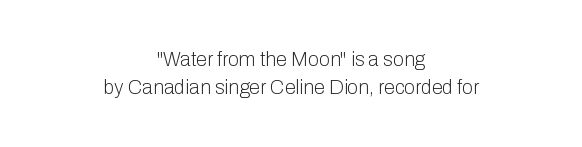
The image shows 20 px text type, upright; set centered, normal line spacing (1.39x), normal letter spacing, not underlined.
